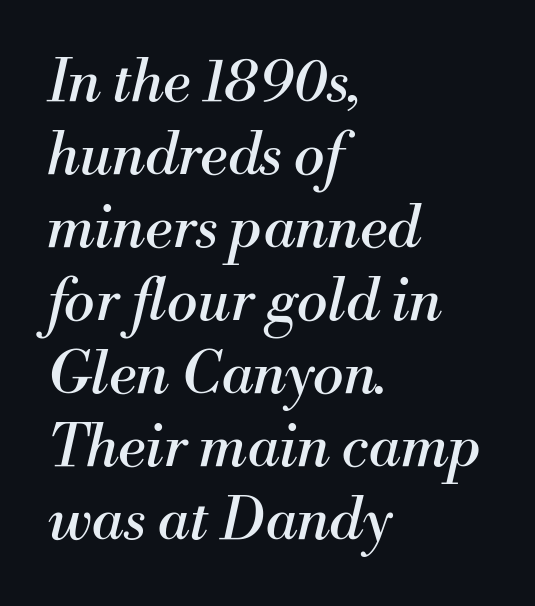
Q: Is the text bold? A: No.
Q: Is the text italic (slanted)? A: Yes, it leans right by about 13 degrees.
Q: Is the typeface a serif or a sans-serif typeface? A: Serif.
Q: Is the text underlined? A: No.
Q: How is the paragraph aligned? A: Left-aligned.
Q: Is the spacing between letters normal or unusually wide? A: Normal.
Q: Is the spacing between lines tight, normal or loose? A: Normal.
Q: Width (condensed, normal, or wide)? A: Normal.
Q: Stroke contrast? A: Medium.
Q: x-height? A: Small.
Q: Monospaced? A: No.
